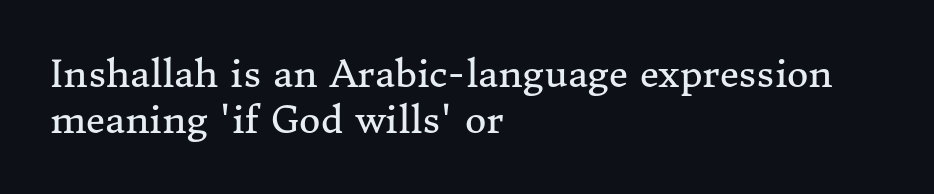
The image shows 37 px regular-weight serif type, upright; set left-aligned, line spacing 1.23x, normal letter spacing, not underlined; medium stroke contrast and a medium x-height.
